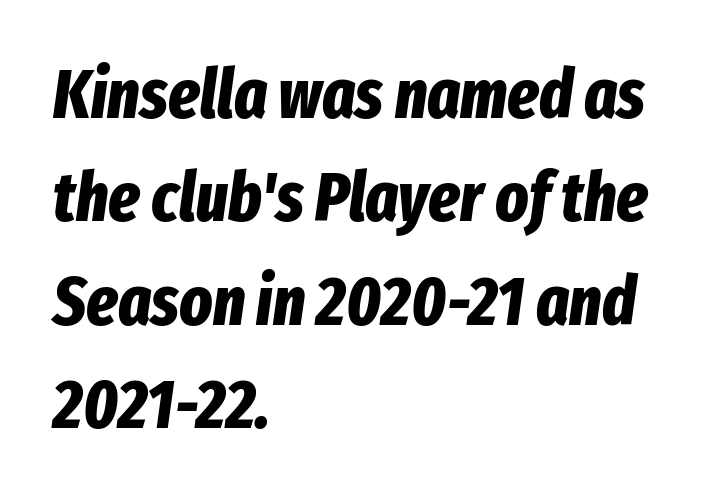
The image shows 69 px bold, condensed type, italic (leaning right); set left-aligned, normal line spacing (1.5x), normal letter spacing, not underlined; low stroke contrast and a medium x-height.
